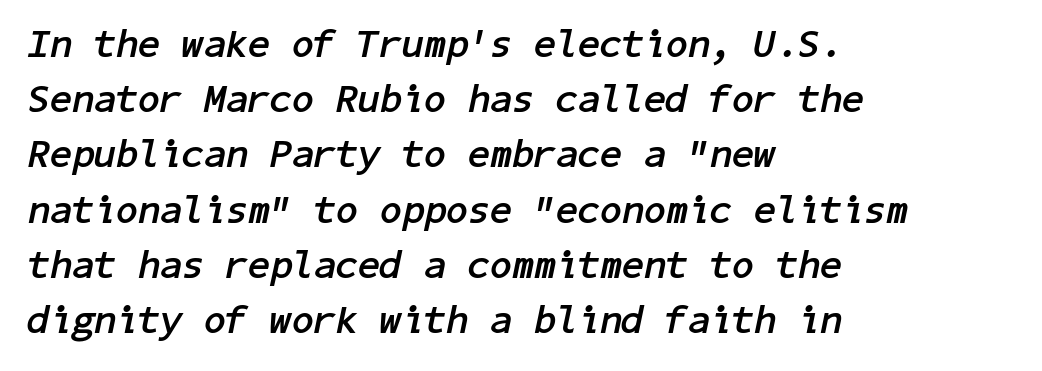
The compositor pushed each line to the left boundary. Vertically, the passage feels balanced, rows spaced as you'd expect. The string is rendered with underlining switched off. The rendering keeps characters at their native spacing. The passage shown leans; its letterforms are oblique.
